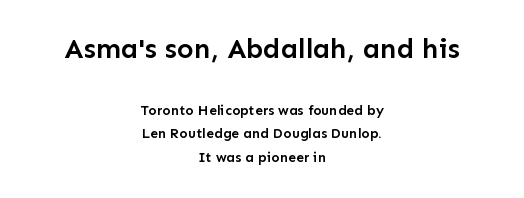
The image shows 28 px semibold sans-serif type, upright; set centered, normal line spacing (1.69x), normal letter spacing, not underlined; the first (top) block is 2.0x larger; low stroke contrast and a medium x-height.
